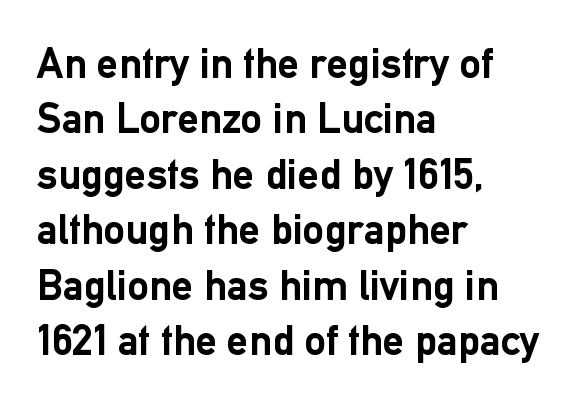
This rendering features lettering with no underline. The line texture is even and compact thanks to regular tracking. Reading down the column, the eye jumps a familiar distance to each next line. In terms of posture, this sample is upright.
